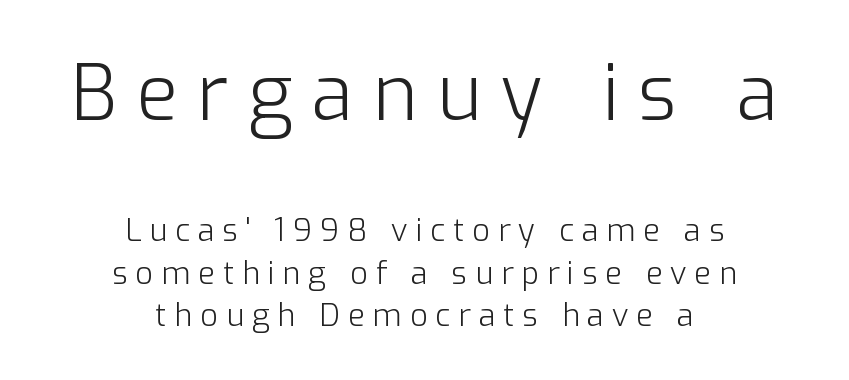
{"serif": "no", "italic": "no", "bold": "no", "weight": "light", "width": "normal", "stroke_contrast": "low", "x_height": "medium", "monospaced": "no", "underline": "no", "align": "center", "line_spacing": "normal", "line_spacing_ratio": 1.37, "letter_spacing": "wide", "letter_spacing_em": 0.25, "larger_block": "first", "size_ratio": 2.48, "glyph_px": 77}
